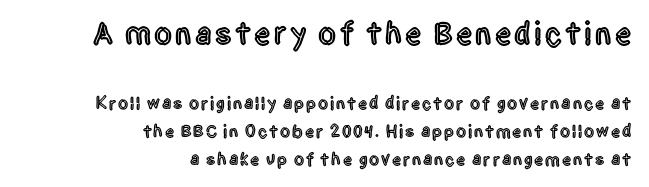
The image shows 32 px condensed sans-serif type, upright; set right-aligned, normal line spacing (1.56x), not underlined; the first (top) block is 1.78x larger; a large x-height.
